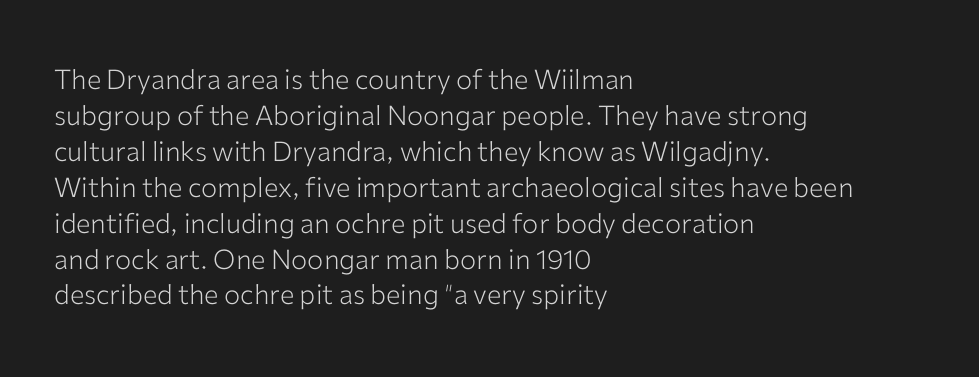
A clean baseline with only descenders dipping below it. The letters stand upright; this is a roman face. The letterforms sit shoulder to shoulder at normal distance. The compositor pushed each line to the left boundary.
